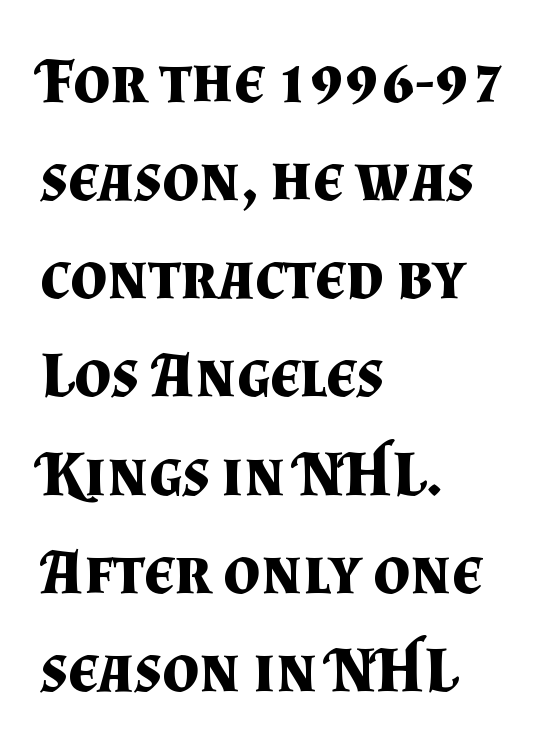
As a designer I'd log this as weight 700, bold. Between one letter and the next there's only the usual sliver of space. Line spacing here is normal. Look at the bottom of the vertical strokes: they flare into serifs here. You could not count columns in this text — the font is proportionally spaced. Descenders are the only things crossing below the line.
